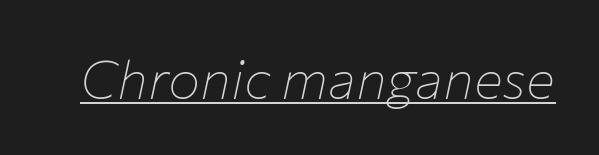
The image shows 54 px thin type, italic (leaning right); set normal letter spacing, underlined; low stroke contrast and a medium x-height.
